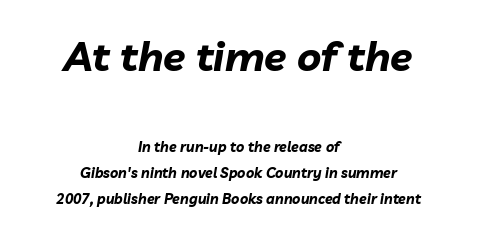
Strong, thick strokes mark this as bold type. In terms of posture, this sample is oblique. Think of a printed novel: that variable character pitch is what you see here. Underlining? Definitely not there. The horizontal fit of the characters is conventional and even. Leftover space on each line is divided equally before and after the words.
